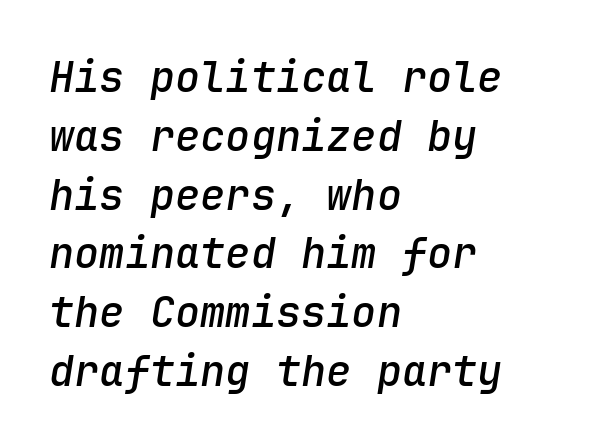
The image shows 42 px semibold type, italic (leaning right), monospaced; set left-aligned, normal line spacing (1.4x), normal letter spacing, not underlined; low stroke contrast and a medium x-height.
